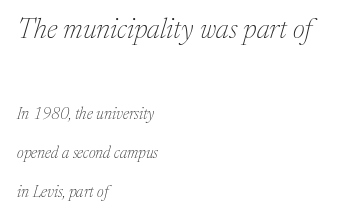
Q: Is the text bold? A: No.
Q: Is the text italic (slanted)? A: Yes, it leans right by about 17 degrees.
Q: Is the typeface a serif or a sans-serif typeface? A: Serif.
Q: Is the text underlined? A: No.
Q: How is the paragraph aligned? A: Left-aligned.
Q: Is the spacing between letters normal or unusually wide? A: Normal.
Q: Is the spacing between lines tight, normal or loose? A: Loose.
Q: Which block of text is set in a larger size, the first (top) or the second (bottom)? A: The first (top) one.
Q: Width (condensed, normal, or wide)? A: Normal.
Q: Stroke contrast? A: Medium.
Q: x-height? A: Medium.
Q: Monospaced? A: No.
